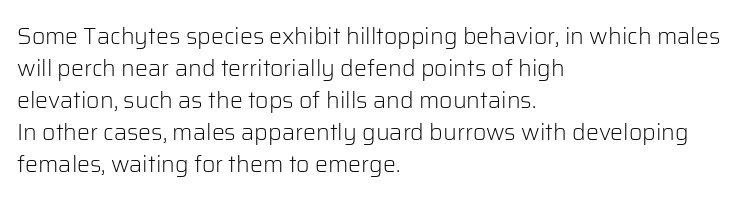
Caption: standard tracking, unaltered. Does the leading feel generous? No, just average. The lines are quadded left. Check the space under the baseline: it is left empty.
